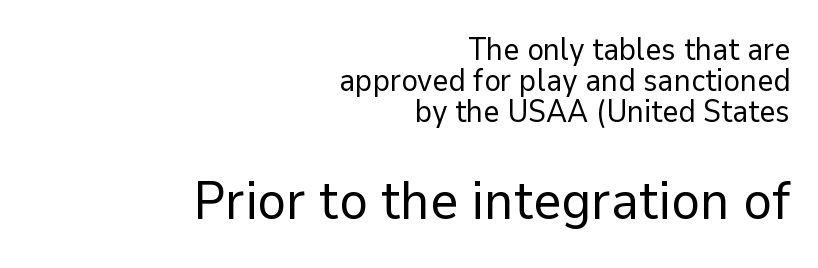
Is this a fixed-width face? No — the glyphs have proportional, varying widths. Compared with typical body copy, the letter spacing here is the same. Caption: upper text group reduced, lower text group enlarged. Line endings align vertically; line beginnings do not.
